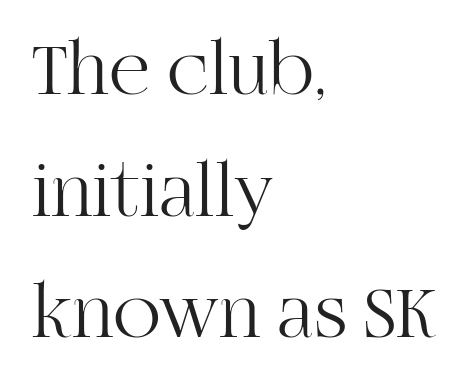
The image shows 79 px light serif type, upright; set left-aligned, normal line spacing (1.54x), normal letter spacing, not underlined; high stroke contrast and a large x-height.
